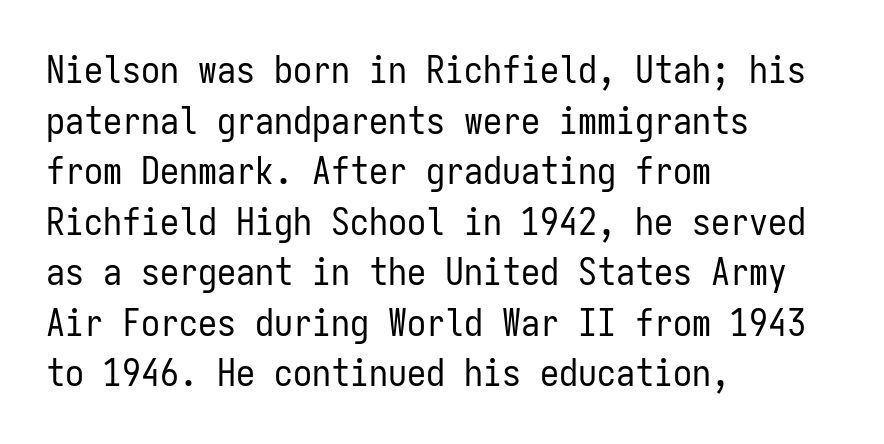
{"serif": "no", "italic": "no", "bold": "no", "weight": "regular", "width": "condensed", "stroke_contrast": "low", "x_height": "medium", "monospaced": "yes", "underline": "no", "align": "left", "line_spacing": "normal", "line_spacing_ratio": 1.33, "letter_spacing": "normal", "letter_spacing_em": 0.0, "glyph_px": 38}
